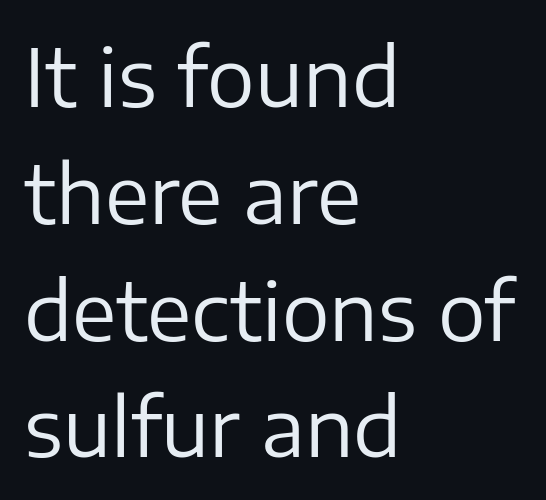
The image shows 80 px regular-weight sans-serif type, upright; set left-aligned, normal line spacing (1.46x), normal letter spacing, not underlined; low stroke contrast and a medium x-height.
